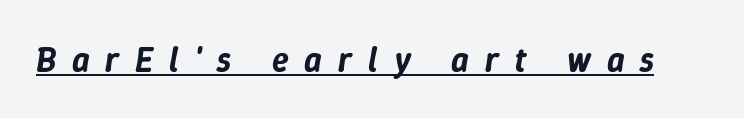
Q: Is the text italic (slanted)? A: Yes, it leans right by about 9 degrees.
Q: Is the text underlined? A: Yes.
Q: Is the spacing between letters normal or unusually wide? A: Unusually wide.
Q: Width (condensed, normal, or wide)? A: Normal.
Q: Stroke contrast? A: Low.
Q: x-height? A: Medium.
Q: Monospaced? A: No.
